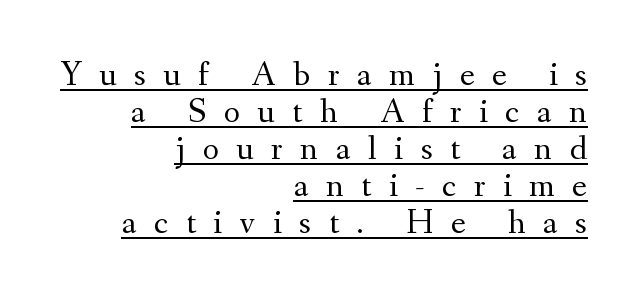
{"serif": "yes", "italic": "no", "bold": "no", "weight": "regular", "width": "normal", "stroke_contrast": "medium", "x_height": "small", "monospaced": "no", "underline": "yes", "align": "right", "line_spacing": "tight", "line_spacing_ratio": 1.06, "letter_spacing": "wide", "letter_spacing_em": 0.5, "glyph_px": 35}
